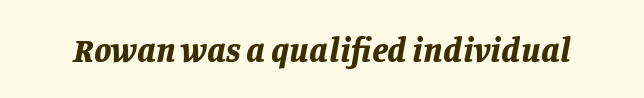
The letters are slanted; this is an italic face. The passage shown is typed in a proportional face where columns would drift. The tracking reads as untouched default to a designer's eye. Type without underlining.
